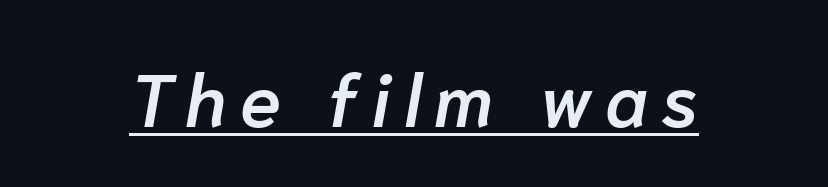
The image shows 74 px semibold type, italic (leaning right); set underlined; low stroke contrast and a medium x-height.
